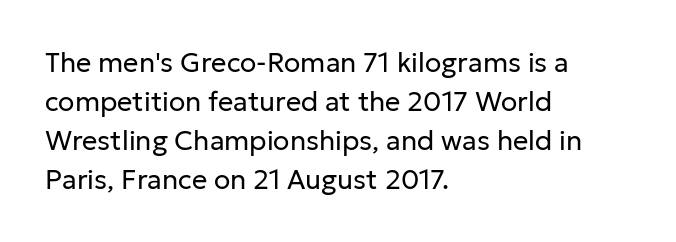
Q: Is the text bold? A: No.
Q: Is the text italic (slanted)? A: No, it is upright.
Q: Is the text underlined? A: No.
Q: How is the paragraph aligned? A: Left-aligned.
Q: Is the spacing between letters normal or unusually wide? A: Normal.
Q: Is the spacing between lines tight, normal or loose? A: Normal.
